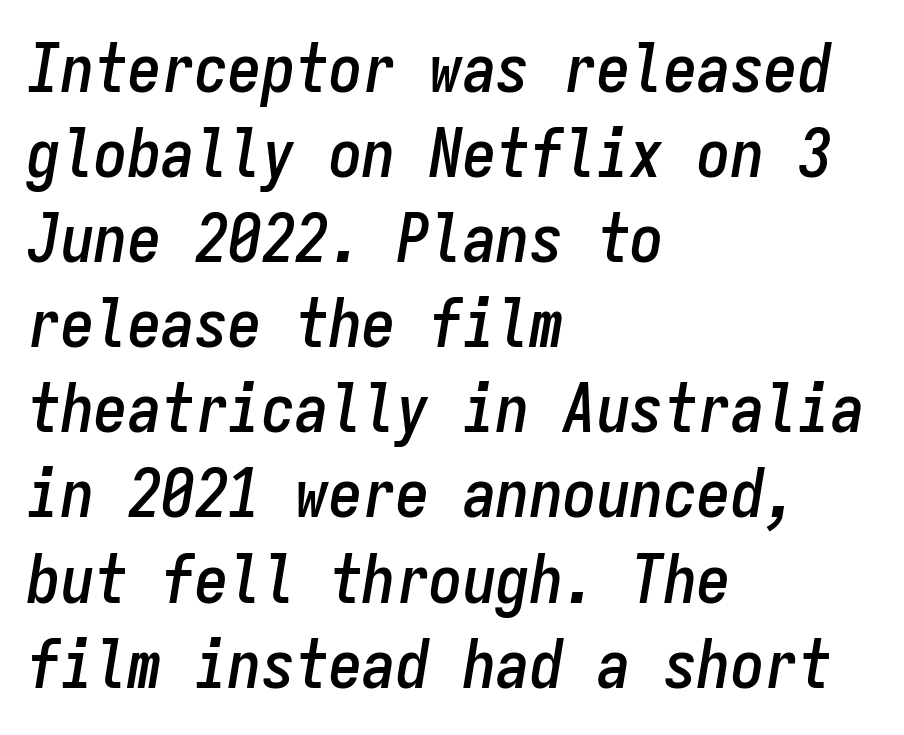
{"italic": "yes", "lean": "right", "slant_degrees": 9, "width": "condensed", "stroke_contrast": "low", "x_height": "medium", "monospaced": "yes", "underline": "no", "align": "left", "line_spacing": "normal", "line_spacing_ratio": 1.27, "letter_spacing": "normal", "letter_spacing_em": 0.0, "glyph_px": 67}
